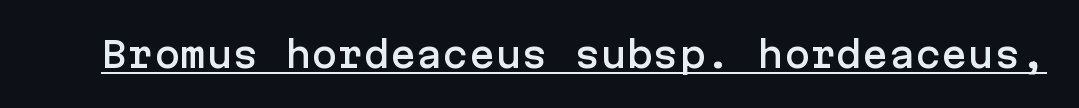
{"serif": "no", "italic": "no", "width": "normal", "stroke_contrast": "low", "x_height": "medium", "underline": "yes", "letter_spacing": "normal", "letter_spacing_em": 0.0, "glyph_px": 35}
